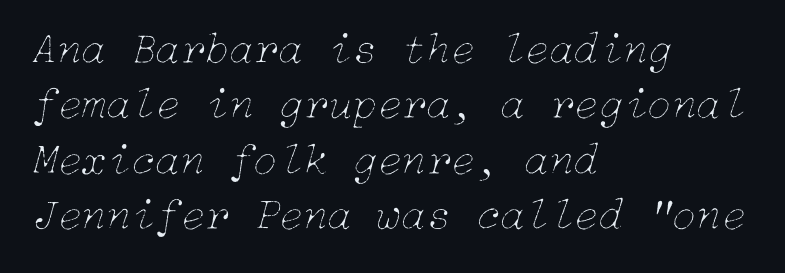
The image shows 45 px thin type, italic (leaning right); set left-aligned, line spacing 1.23x, normal letter spacing, not underlined; low stroke contrast and a medium x-height.
